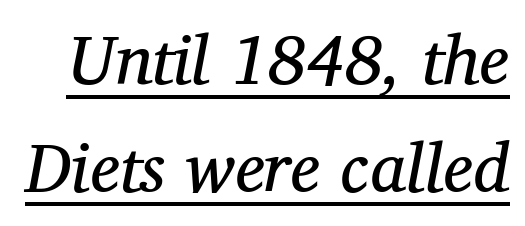
Q: Is the text bold? A: No.
Q: Is the text italic (slanted)? A: Yes, it leans right by about 12 degrees.
Q: Is the typeface a serif or a sans-serif typeface? A: Serif.
Q: Is the text underlined? A: Yes.
Q: Is the spacing between letters normal or unusually wide? A: Normal.
Q: Is the spacing between lines tight, normal or loose? A: Normal.
Q: Width (condensed, normal, or wide)? A: Normal.
Q: Stroke contrast? A: Medium.
Q: x-height? A: Medium.
Q: Monospaced? A: No.
